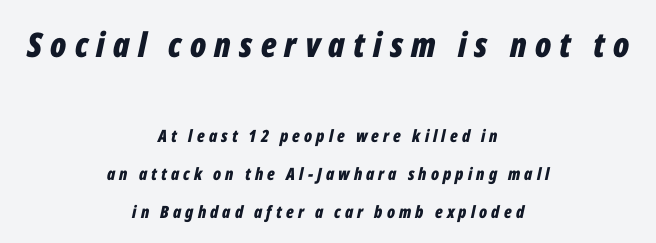
The typesetting leans heavy: a genuine bold. Honestly, the rows look like they've been pulled way apart. This rendering features lettering with no underline. The letters advance in unequal steps, a hallmark of proportional type. Does the copy run flush right? No — it is centered line by line.
